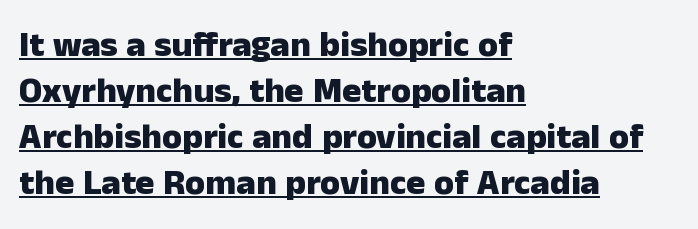
{"serif": "no", "italic": "no", "bold": "yes", "weight": "heavy", "width": "normal", "stroke_contrast": "low", "x_height": "medium", "monospaced": "no", "underline": "yes", "align": "left", "line_spacing": "normal", "line_spacing_ratio": 1.28, "letter_spacing": "normal", "letter_spacing_em": 0.0, "glyph_px": 36}
